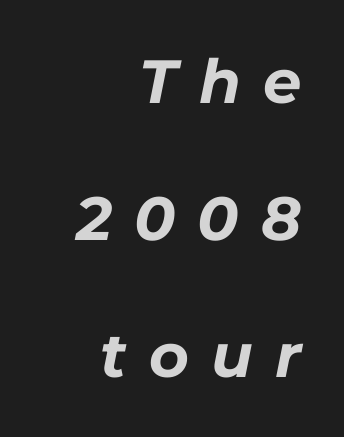
{"italic": "yes", "lean": "right", "slant_degrees": 11, "bold": "yes", "weight": "bold", "width": "normal", "stroke_contrast": "low", "x_height": "medium", "monospaced": "no", "underline": "no", "align": "right", "line_spacing": "loose", "line_spacing_ratio": 2.25, "letter_spacing": "wide", "letter_spacing_em": 0.36, "glyph_px": 61}
